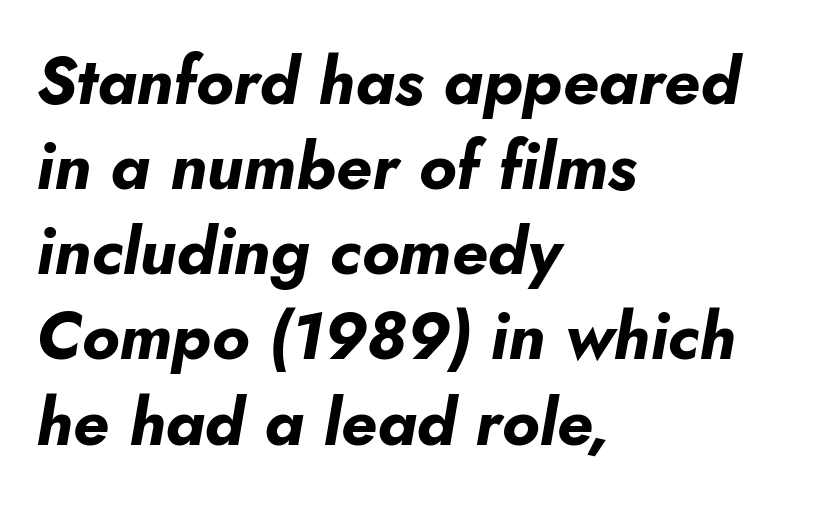
The image shows 66 px bold type, italic (leaning right); set left-aligned, normal line spacing (1.29x), normal letter spacing, not underlined; low stroke contrast and a small x-height.
